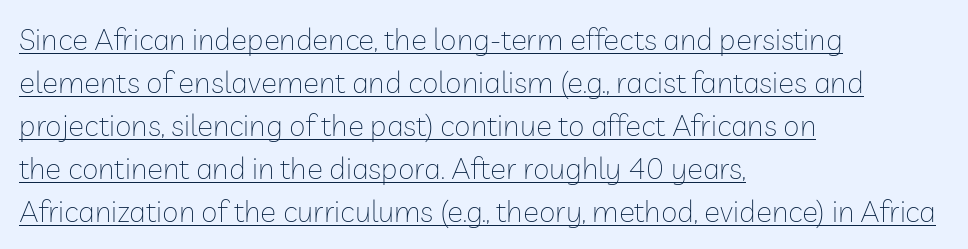
{"serif": "no", "italic": "no", "bold": "no", "weight": "thin", "width": "normal", "stroke_contrast": "low", "x_height": "medium", "monospaced": "no", "underline": "yes", "align": "left", "line_spacing": "normal", "line_spacing_ratio": 1.43, "letter_spacing": "normal", "letter_spacing_em": 0.0, "glyph_px": 30}
